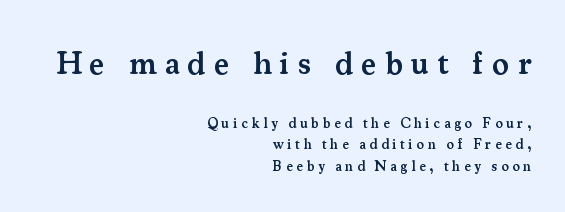
Q: Is the text bold? A: Semi-bold.
Q: Is the text italic (slanted)? A: No, it is upright.
Q: Is the typeface a serif or a sans-serif typeface? A: Serif.
Q: Is the text underlined? A: No.
Q: How is the paragraph aligned? A: Right-aligned.
Q: Is the spacing between letters normal or unusually wide? A: Unusually wide.
Q: Is the spacing between lines tight, normal or loose? A: Normal.
Q: Which block of text is set in a larger size, the first (top) or the second (bottom)? A: The first (top) one.
Q: Width (condensed, normal, or wide)? A: Normal.
Q: Stroke contrast? A: Medium.
Q: x-height? A: Small.
Q: Monospaced? A: No.
